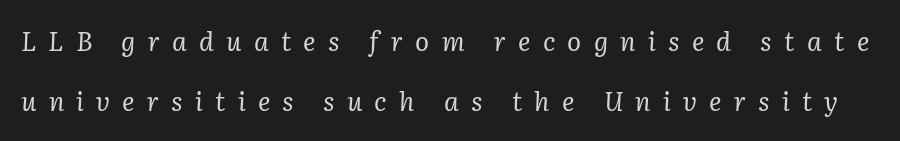
Q: Is the text bold? A: No.
Q: Is the text italic (slanted)? A: Yes, it leans right by about 2 degrees.
Q: Is the text underlined? A: No.
Q: Is the spacing between letters normal or unusually wide? A: Unusually wide.
Q: Is the spacing between lines tight, normal or loose? A: Loose.
